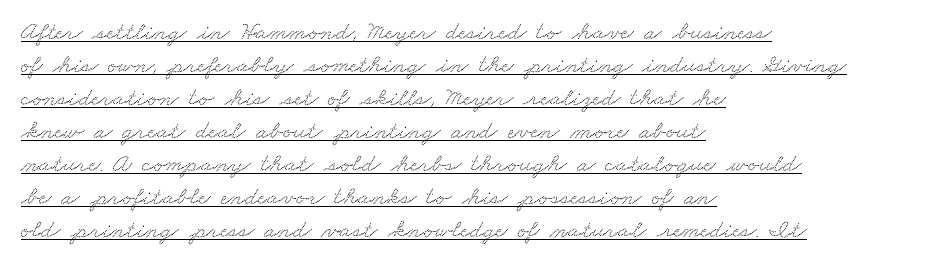
{"underline": "yes", "align": "left", "line_spacing": "normal", "line_spacing_ratio": 1.27, "letter_spacing": "normal", "letter_spacing_em": 0.0, "glyph_px": 26}
